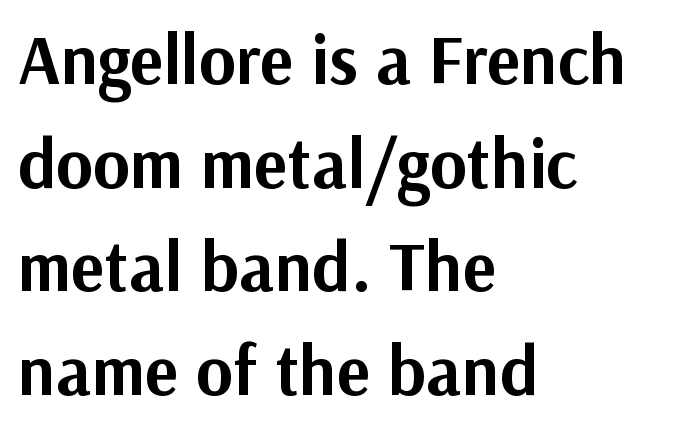
Rule under the text: the space is simply empty. Vertically, the passage feels balanced, rows spaced as you'd expect. Caption: multi-line text, flush left, ragged right. Strong, thick strokes mark this as bold type.
